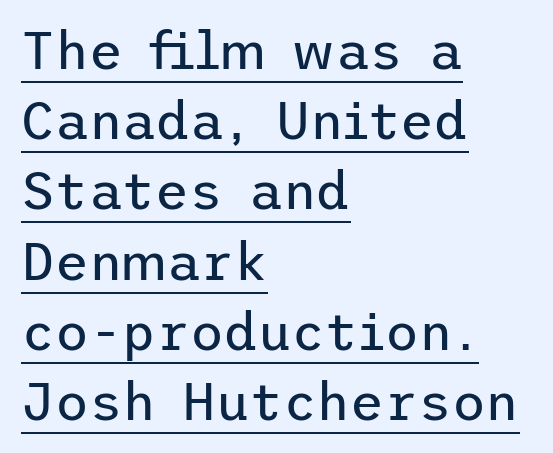
{"serif": "no", "italic": "no", "bold": "no", "weight": "regular", "width": "normal", "stroke_contrast": "low", "x_height": "medium", "underline": "yes", "align": "left", "line_spacing": "normal", "line_spacing_ratio": 1.35, "letter_spacing": "normal", "letter_spacing_em": 0.0, "glyph_px": 52}
